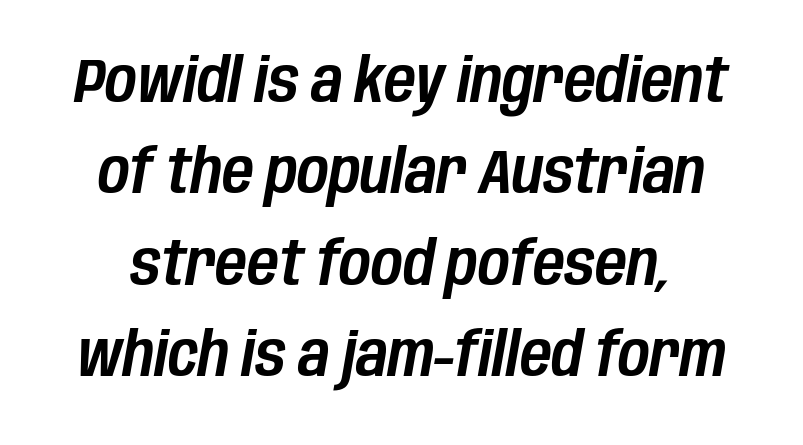
What's the leading like? Ordinary, nothing unusual. No word sits above an underline. These lines are rendered in a variable-pitch font. If you drew a line through each stem, it would be angled.
